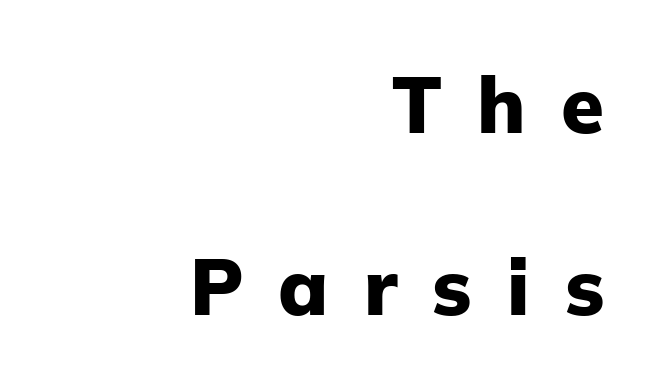
The image shows 78 px heavy sans-serif type, upright; set right-aligned, loose line spacing (2.33x), unusually wide letter spacing (+0.45 em), not underlined; low stroke contrast and a medium x-height.
